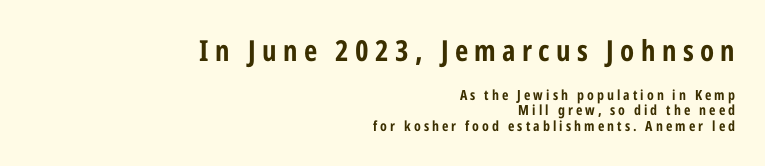
The image shows 29 px condensed sans-serif type, upright; set right-aligned, tight line spacing (1.1x), unusually wide letter spacing (+0.22 em), not underlined; the first (top) block is 2.07x larger; low stroke contrast and a medium x-height.
